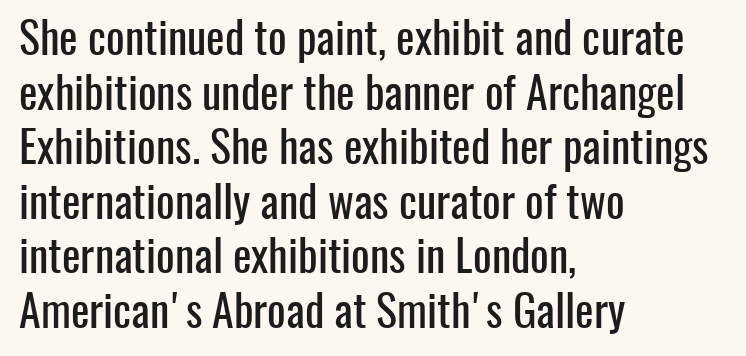
The image shows 44 px condensed sans-serif type, upright; set left-aligned, line spacing 1.24x, normal letter spacing, not underlined; low stroke contrast and a medium x-height.
